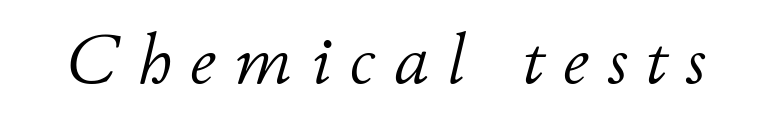
These lines are rendered in a variable-pitch font. The passage shown is not bold in any degree. This sample uses an oblique cut, with every glyph tilted off the vertical. Descender tails drop into unmarked territory. Spacing between characters has been opened up far beyond the box default.
